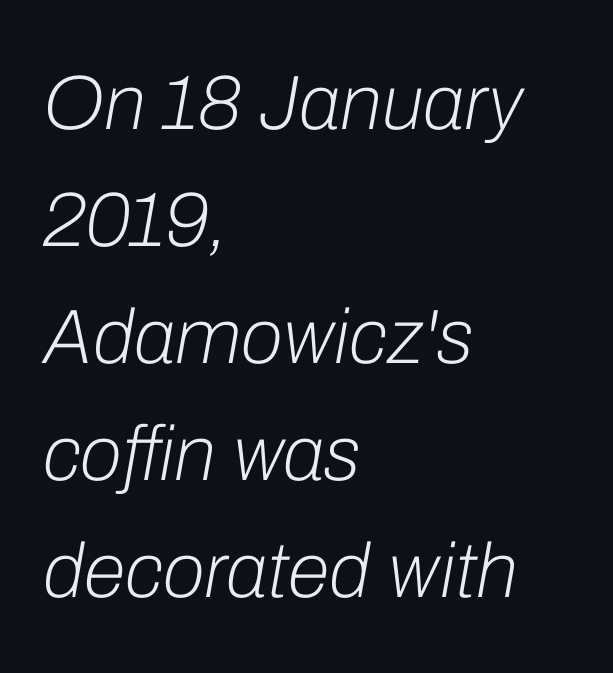
{"italic": "yes", "lean": "right", "slant_degrees": 10, "bold": "no", "weight": "light", "width": "normal", "stroke_contrast": "low", "x_height": "medium", "monospaced": "no", "underline": "no", "align": "left", "line_spacing": "normal", "line_spacing_ratio": 1.52, "letter_spacing": "normal", "letter_spacing_em": 0.0, "glyph_px": 77}
